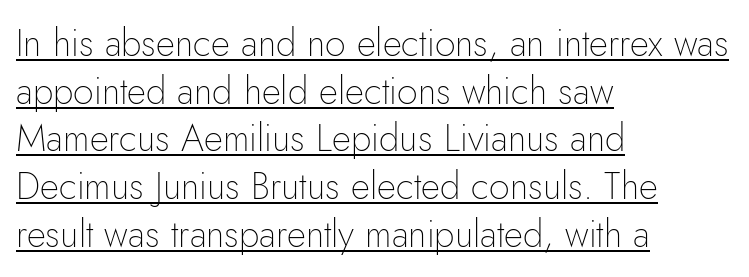
The image shows 37 px thin sans-serif type, upright; set left-aligned, normal line spacing (1.29x), normal letter spacing, underlined; low stroke contrast and a small x-height.
